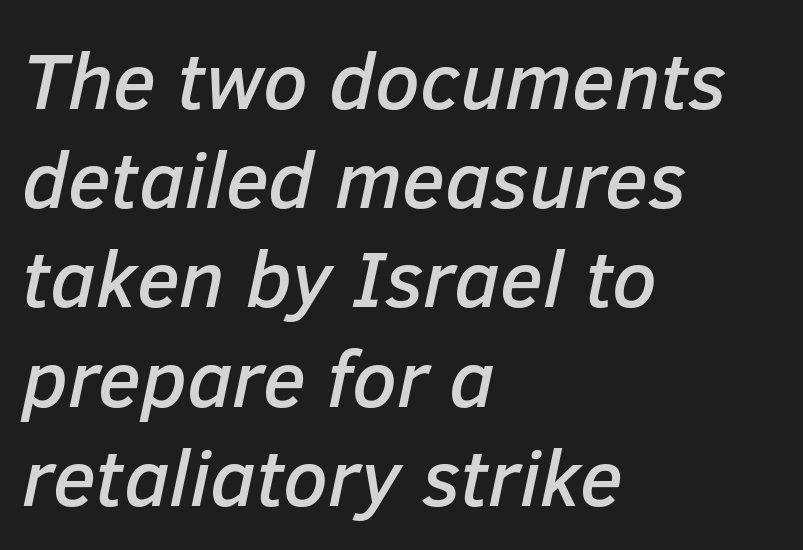
The image shows 80 px text type, italic (leaning right); set left-aligned, line spacing 1.24x, normal letter spacing, not underlined; low stroke contrast and a medium x-height.
